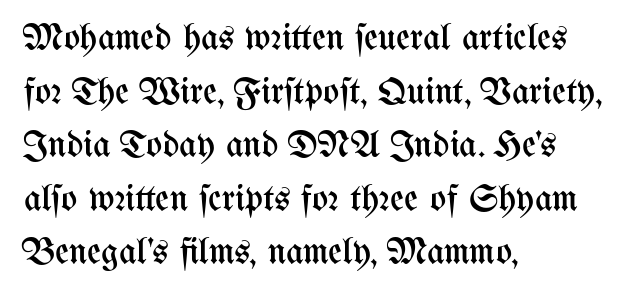
The image shows 38 px regular-weight, condensed type, upright; set left-aligned, normal line spacing (1.41x), normal letter spacing, not underlined; medium stroke contrast and a medium x-height.
